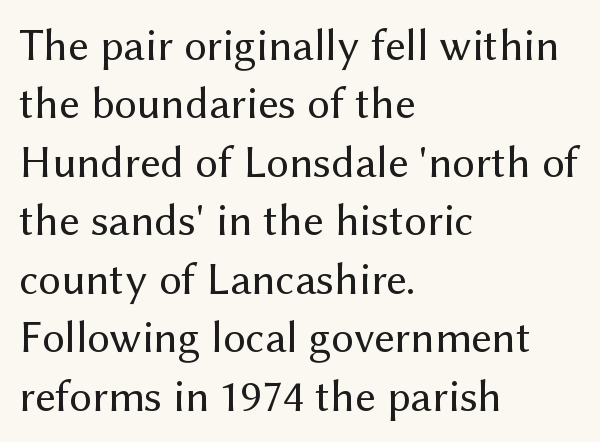
{"serif": "no", "italic": "no", "bold": "no", "weight": "regular", "width": "normal", "stroke_contrast": "medium", "x_height": "medium", "monospaced": "no", "underline": "no", "align": "left", "line_spacing": "normal", "line_spacing_ratio": 1.3, "letter_spacing": "normal", "letter_spacing_em": 0.0, "glyph_px": 45}
